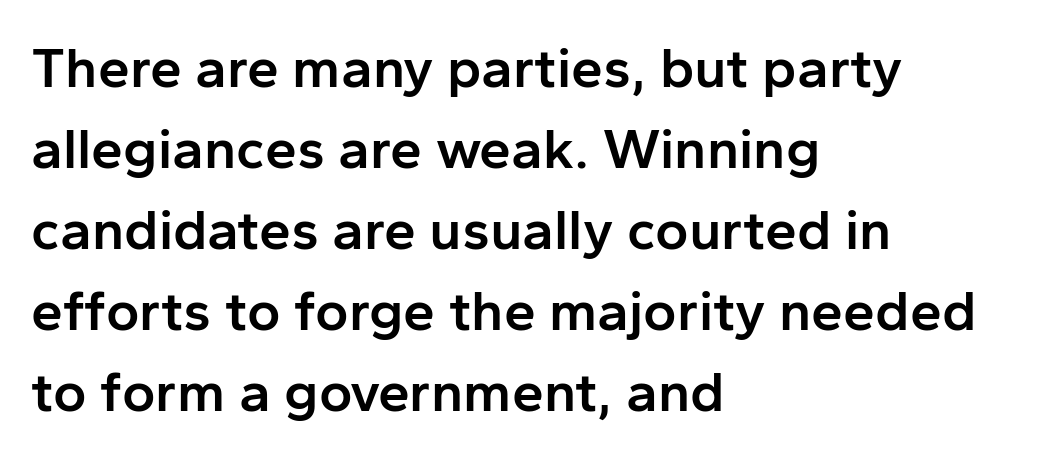
The image shows 57 px semibold sans-serif type, upright; set left-aligned, normal line spacing (1.42x), normal letter spacing, not underlined; low stroke contrast and a medium x-height.
